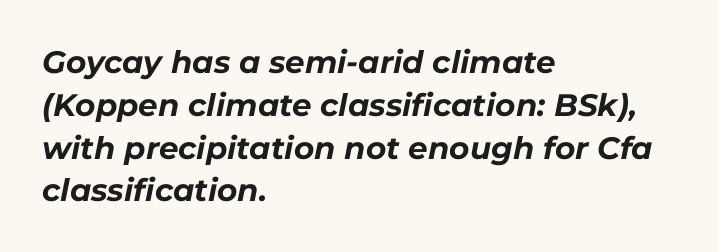
Q: Is the text bold? A: Yes.
Q: Is the text italic (slanted)? A: Yes, it leans right by about 11 degrees.
Q: Is the text underlined? A: No.
Q: How is the paragraph aligned? A: Left-aligned.
Q: Is the spacing between letters normal or unusually wide? A: Normal.
Q: Is the spacing between lines tight, normal or loose? A: Normal.
Q: Width (condensed, normal, or wide)? A: Normal.
Q: Stroke contrast? A: Low.
Q: x-height? A: Medium.
Q: Monospaced? A: No.
